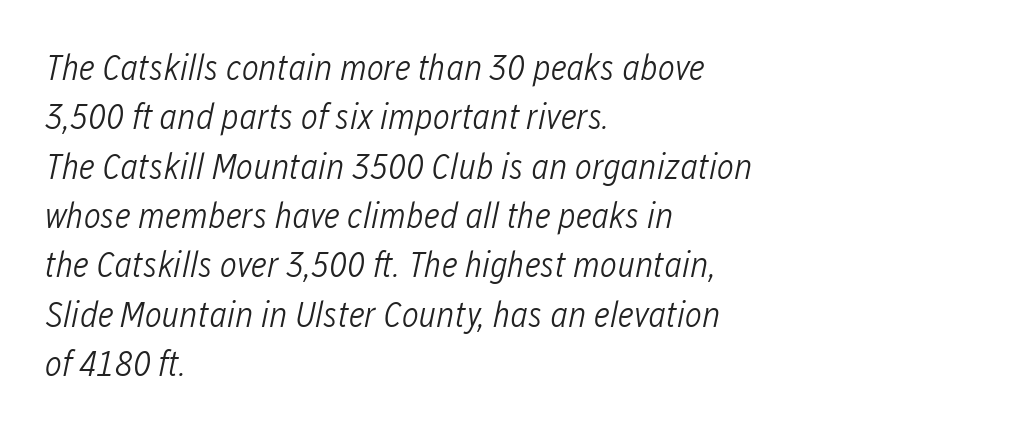
Varying glyph widths throughout — classic text-font behaviour. Nothing heavy about these letters — not bold at all. The passage shown stacks its lines at a standard gap. This sample is left-justified, so line endings fall wherever the words run out.
